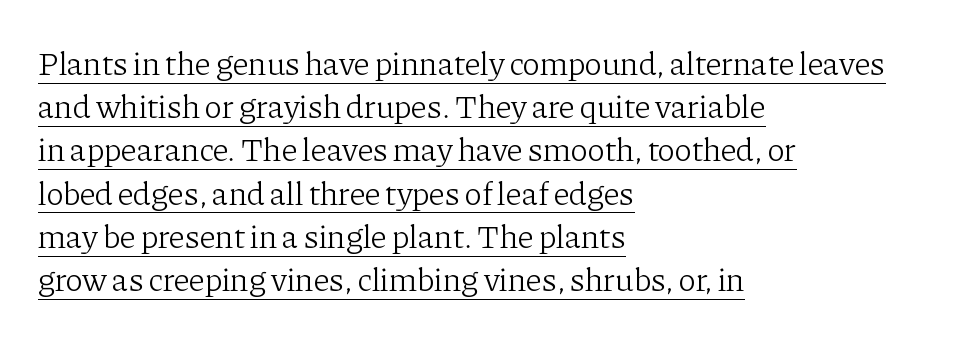
{"serif": "yes", "italic": "no", "bold": "no", "weight": "light", "width": "normal", "stroke_contrast": "low", "x_height": "medium", "monospaced": "no", "underline": "yes", "align": "left", "line_spacing": "normal", "line_spacing_ratio": 1.31, "letter_spacing": "normal", "letter_spacing_em": 0.0, "glyph_px": 33}
